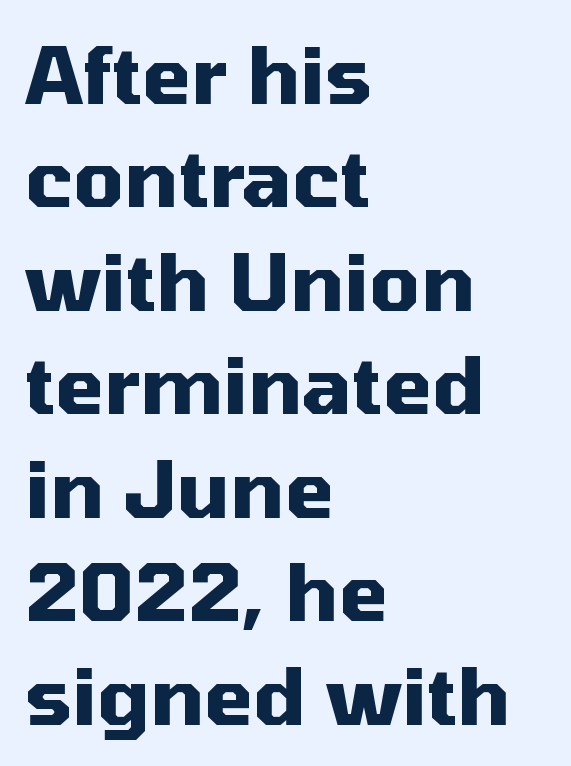
{"serif": "no", "italic": "no", "bold": "yes", "weight": "heavy", "width": "normal", "stroke_contrast": "medium", "x_height": "medium", "monospaced": "no", "underline": "no", "align": "left", "line_spacing": "normal", "line_spacing_ratio": 1.31, "letter_spacing": "normal", "letter_spacing_em": 0.0, "glyph_px": 79}
